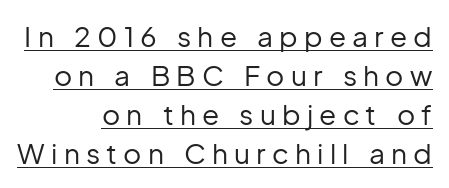
{"serif": "no", "italic": "no", "bold": "no", "weight": "regular", "width": "normal", "stroke_contrast": "low", "x_height": "medium", "monospaced": "no", "underline": "yes", "align": "right", "line_spacing": "normal", "line_spacing_ratio": 1.39, "letter_spacing": "wide", "letter_spacing_em": 0.22, "glyph_px": 28}
